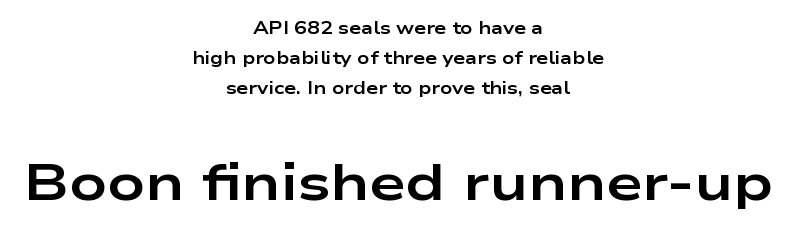
The type family on display is of the sans-serif kind. Pretty heavy lettering here — definitely bold. Between these two stacked blocks, the lower one wins on size. The compositor balanced each line on the midline. Characters remain perfectly vertical along every line. Check the space under the baseline: it is left empty.
